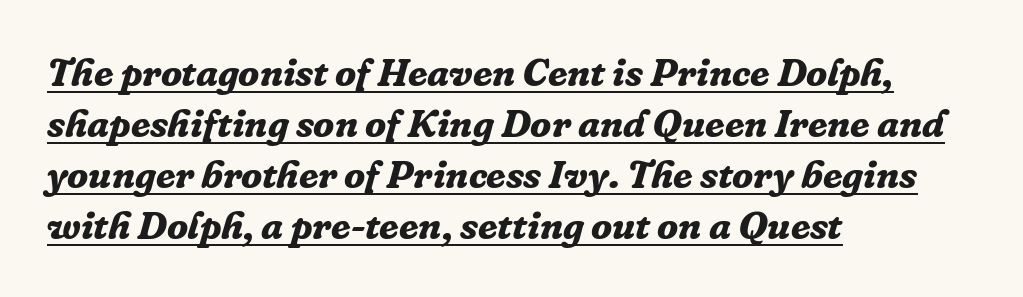
The image shows 39 px bold serif type, italic (leaning right); set left-aligned, normal line spacing (1.31x), normal letter spacing, underlined; low stroke contrast and a medium x-height.
